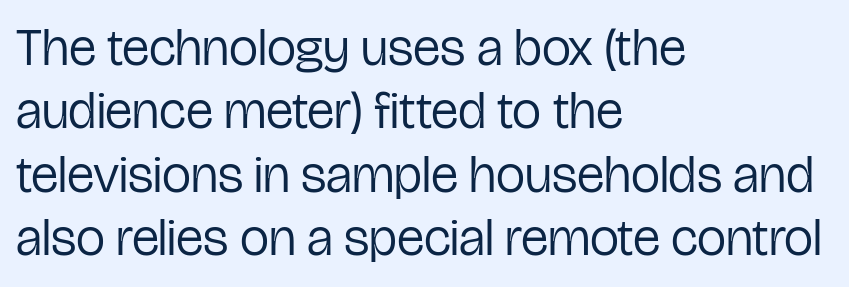
The image shows 52 px regular-weight, condensed sans-serif type, upright; set left-aligned, line spacing 1.22x, normal letter spacing, not underlined; low stroke contrast and a medium x-height.
